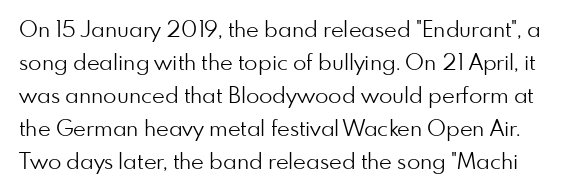
{"italic": "no", "bold": "no", "underline": "no", "line_spacing": "normal", "line_spacing_ratio": 1.5, "letter_spacing": "normal", "letter_spacing_em": 0.0, "glyph_px": 22}
